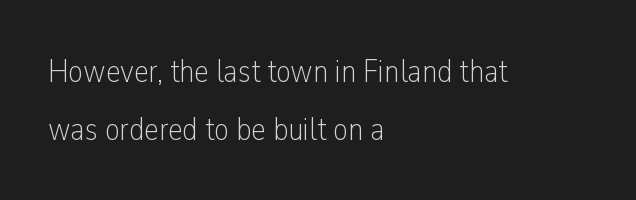
The image shows 33 px light, condensed sans-serif type, upright; set left-aligned, line spacing 1.75x, normal letter spacing, not underlined; low stroke contrast and a medium x-height.
